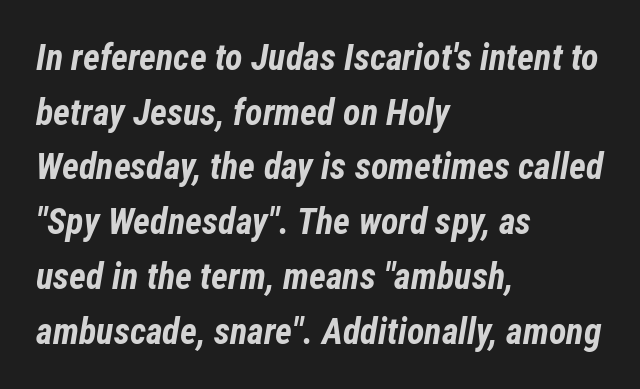
Students, observe: this is what conventionally led text looks like. Each letter keeps its own natural width here, so spacing adapts to shape. Slanted lettering throughout. One-word summary of the alignment: left. Rule under the text: the space is simply empty. No extra tracking has been applied to these lines.
